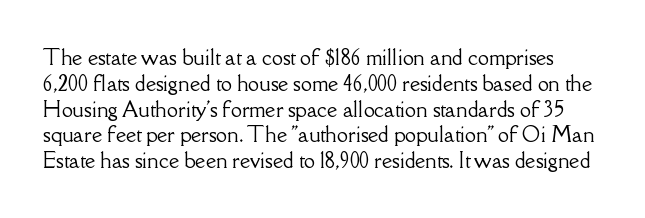
The image shows 20 px text type, upright; set normal line spacing (1.29x), normal letter spacing, not underlined.
